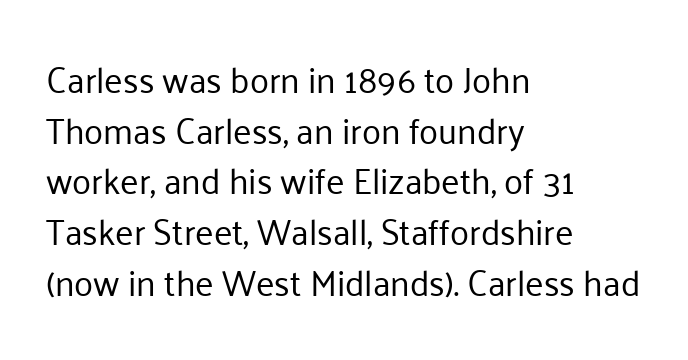
Q: Is the text bold? A: No.
Q: Is the text italic (slanted)? A: No, it is upright.
Q: Is the typeface a serif or a sans-serif typeface? A: Sans-serif.
Q: Is the text underlined? A: No.
Q: How is the paragraph aligned? A: Left-aligned.
Q: Is the spacing between letters normal or unusually wide? A: Normal.
Q: Is the spacing between lines tight, normal or loose? A: Normal.
Q: Width (condensed, normal, or wide)? A: Normal.
Q: Stroke contrast? A: Low.
Q: x-height? A: Medium.
Q: Monospaced? A: No.
